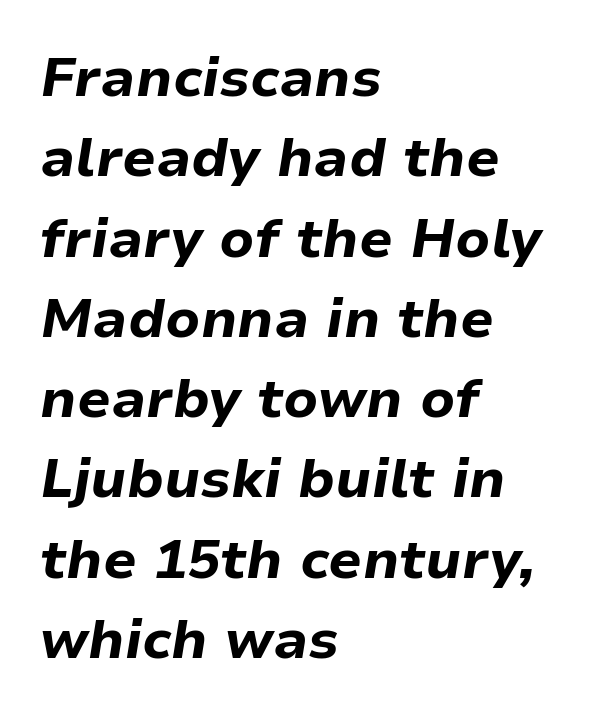
{"italic": "yes", "lean": "right", "slant_degrees": 9, "bold": "yes", "weight": "bold", "width": "normal", "stroke_contrast": "low", "x_height": "medium", "monospaced": "no", "underline": "no", "align": "left", "line_spacing": "normal", "line_spacing_ratio": 1.46, "letter_spacing": "normal", "letter_spacing_em": 0.0, "glyph_px": 55}
